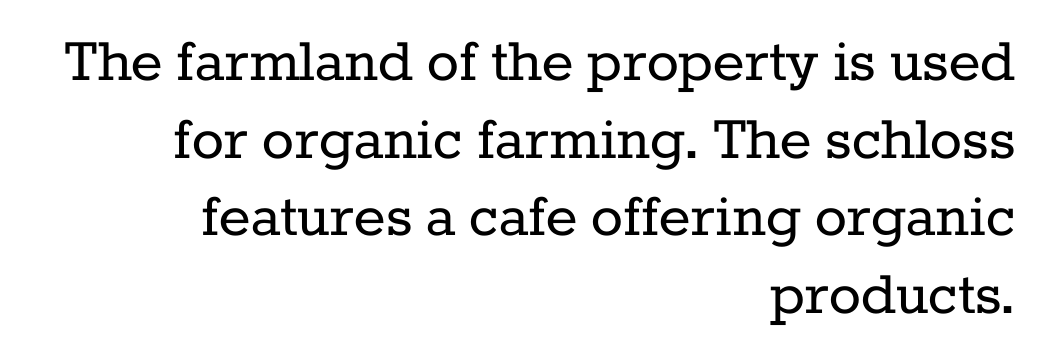
The image shows 67 px regular-weight serif type, upright; set right-aligned, line spacing 1.16x, normal letter spacing, not underlined; low stroke contrast and a medium x-height.
